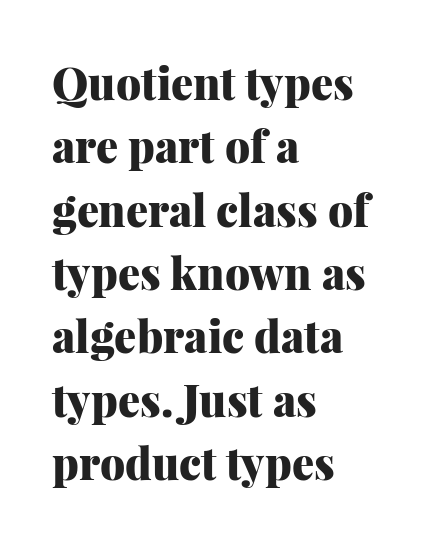
{"serif": "yes", "italic": "no", "bold": "yes", "weight": "heavy", "width": "normal", "stroke_contrast": "medium", "x_height": "medium", "monospaced": "no", "underline": "no", "align": "left", "line_spacing": "normal", "line_spacing_ratio": 1.44, "letter_spacing": "normal", "letter_spacing_em": 0.0, "glyph_px": 44}
